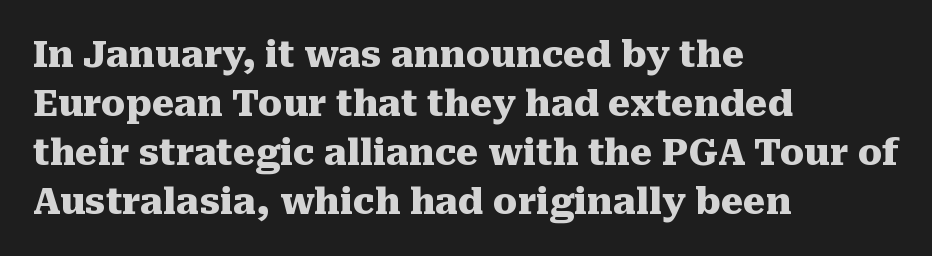
{"serif": "yes", "italic": "no", "bold": "yes", "weight": "heavy", "width": "normal", "stroke_contrast": "medium", "x_height": "medium", "monospaced": "no", "underline": "no", "align": "left", "line_spacing": "normal", "line_spacing_ratio": 1.36, "letter_spacing": "normal", "letter_spacing_em": 0.0, "glyph_px": 36}
